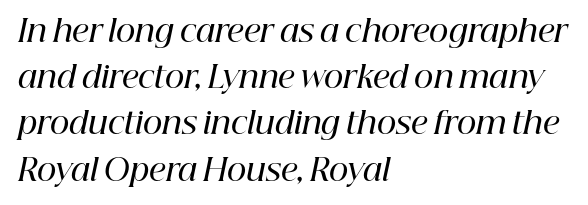
A bare baseline throughout the passage. The letters carry serifs — small finishing strokes at the ends of their stems. A typesetter would call this zero additional tracking. Layout note: lines flush left. Tall strokes in this sample are angled rather than plumb. The rendering uses a semibold face; strokes are thickened but not to full bold.
